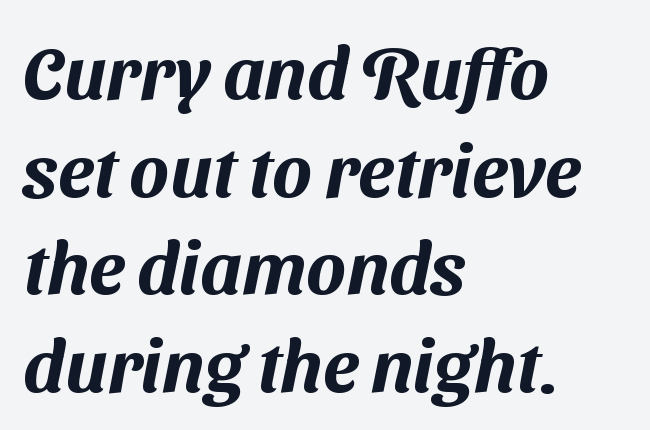
The image shows 74 px sans-serif type; set left-aligned, normal line spacing (1.32x), normal letter spacing, not underlined; medium stroke contrast and a medium x-height.
